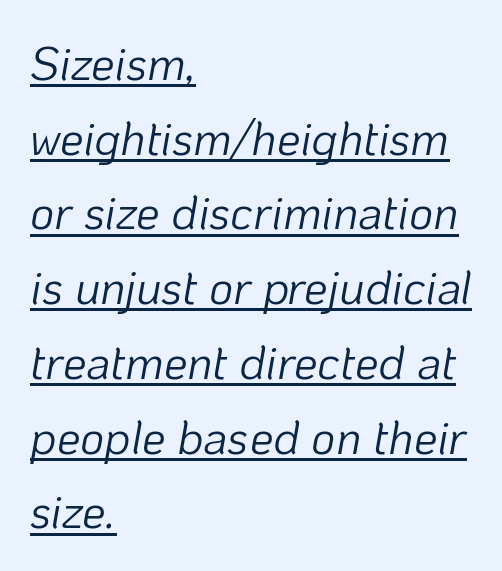
You could not count columns in this text — the font is proportionally spaced. Observe the ordinary spacing: letters are neighbours, not strangers. When letters slant like this, we call the style italic. These characters rest on top of a visible drawn line. On a weight scale, this lands at 450 or below. A student would call this left alignment; a typographer would say flush left, rag right.
